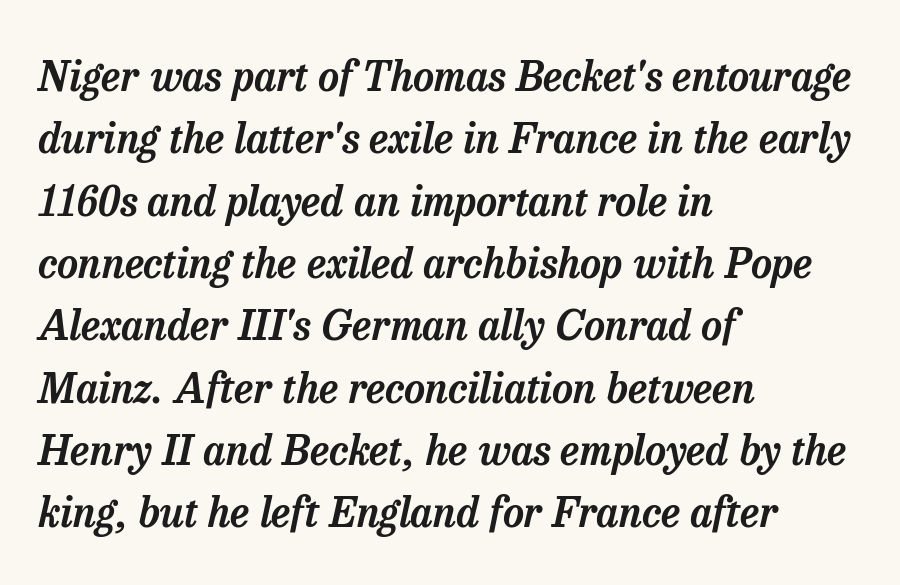
{"serif": "yes", "italic": "yes", "lean": "right", "slant_degrees": 13, "width": "normal", "stroke_contrast": "low", "x_height": "medium", "monospaced": "no", "underline": "no", "align": "left", "line_spacing": "normal", "line_spacing_ratio": 1.52, "letter_spacing": "normal", "letter_spacing_em": 0.0, "glyph_px": 41}
